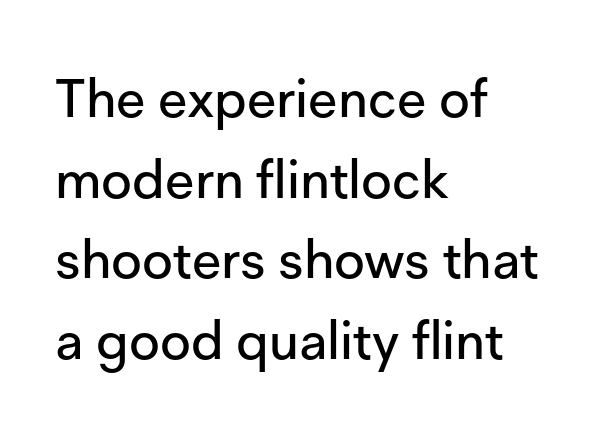
Q: Is the text italic (slanted)? A: No, it is upright.
Q: Is the typeface a serif or a sans-serif typeface? A: Sans-serif.
Q: Is the text underlined? A: No.
Q: How is the paragraph aligned? A: Left-aligned.
Q: Is the spacing between letters normal or unusually wide? A: Normal.
Q: Is the spacing between lines tight, normal or loose? A: Normal.
Q: Width (condensed, normal, or wide)? A: Normal.
Q: Stroke contrast? A: Low.
Q: x-height? A: Medium.
Q: Monospaced? A: No.
